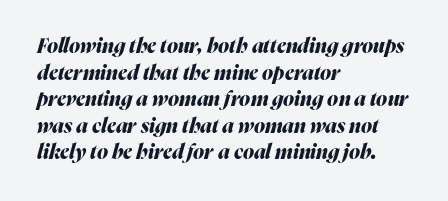
The designer left line spacing at the default. The paragraph shown leans on its left margin. A dark, heavy texture on the line: the type is bold. Honestly, the letter spacing is just normal — you wouldn't notice it. The whole block is typeset with a tilt. Descenders hang freely into open space.
